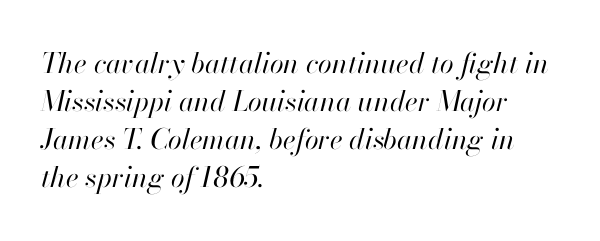
{"italic": "yes", "lean": "right", "slant_degrees": 13, "bold": "no", "weight": "regular", "width": "normal", "stroke_contrast": "high", "x_height": "small", "monospaced": "no", "underline": "no", "align": "left", "line_spacing": "normal", "line_spacing_ratio": 1.36, "letter_spacing": "normal", "letter_spacing_em": 0.0, "glyph_px": 28}
